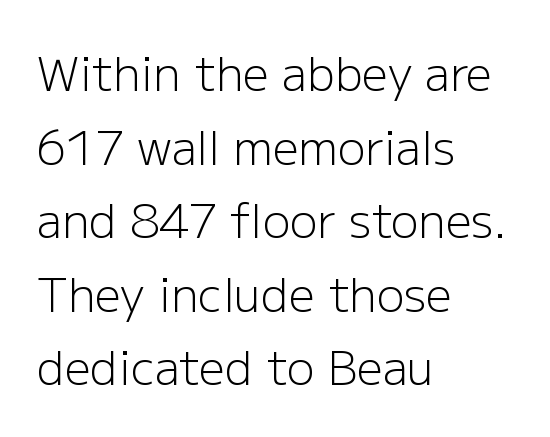
Each stroke keeps to a modest, everyday thickness or less. The face used here is a sans, in the tradition of grotesques and geometrics. Spacing verdict: proportional, widths tailored to each character. The line-height multiplier appears to be the usual default. Anything drawn beneath the words? Only blank space. The line texture is even and compact thanks to regular tracking.
